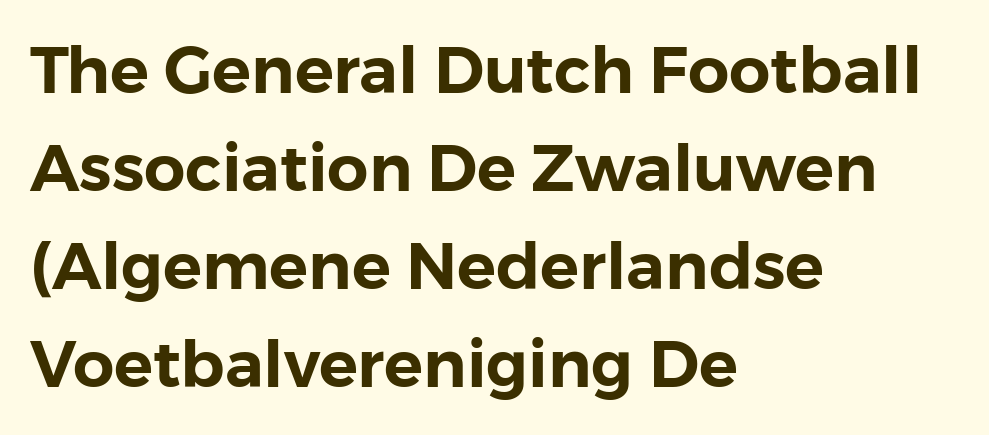
All the whitespace from short lines collects on the right. You could not count columns in this text — the font is proportionally spaced. Nope, no serifs anywhere on these letters. Every stem runs plumb, perpendicular to the baseline. Underlining? Definitely not there. Line spacing here is normal.
